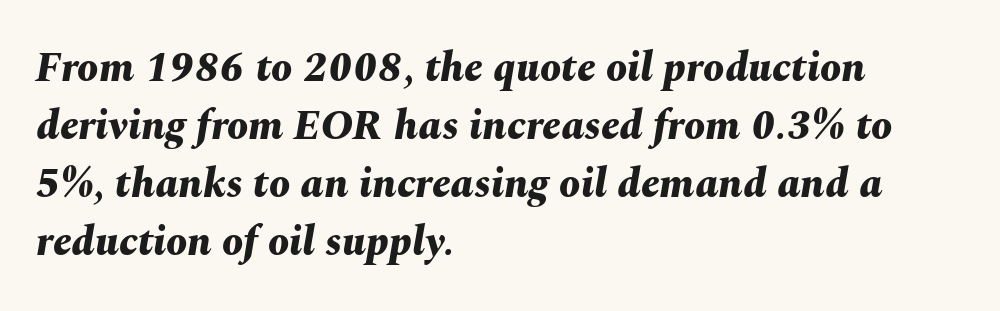
{"italic": "yes", "lean": "right", "slant_degrees": 10, "bold": "yes", "weight": "bold", "width": "normal", "stroke_contrast": "medium", "x_height": "medium", "monospaced": "no", "underline": "no", "align": "left", "line_spacing": "normal", "line_spacing_ratio": 1.38, "letter_spacing": "normal", "letter_spacing_em": 0.0, "glyph_px": 42}
